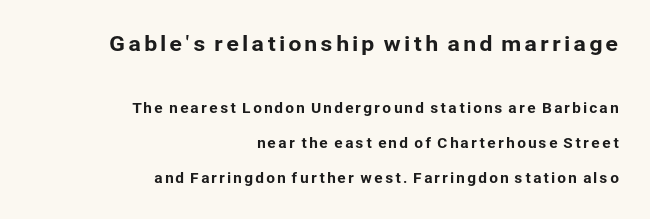
The image shows 21 px text type, upright; set right-aligned, loose line spacing (2.5x), not underlined; the first (top) block is 1.5x larger.
